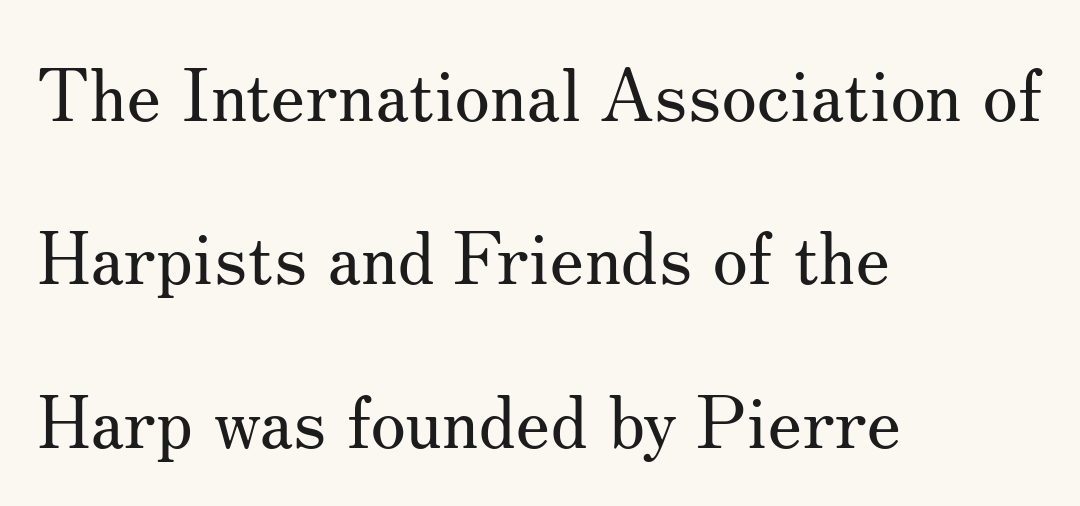
The image shows 72 px regular-weight serif type, upright; set left-aligned, loose line spacing (2.27x), normal letter spacing, not underlined; medium stroke contrast and a small x-height.
